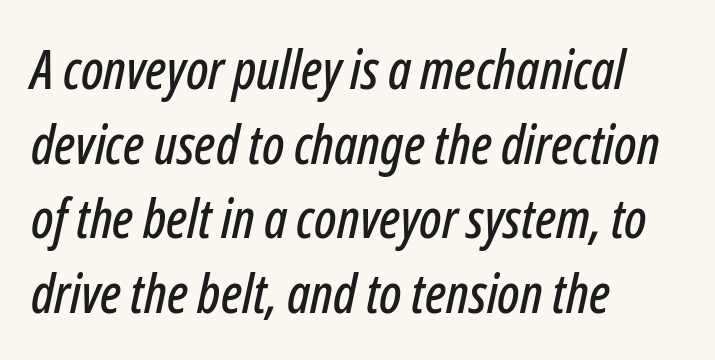
{"italic": "yes", "lean": "right", "slant_degrees": 12, "width": "condensed", "stroke_contrast": "low", "x_height": "medium", "monospaced": "no", "underline": "no", "align": "left", "line_spacing": "normal", "line_spacing_ratio": 1.38, "letter_spacing": "normal", "letter_spacing_em": 0.0, "glyph_px": 54}
